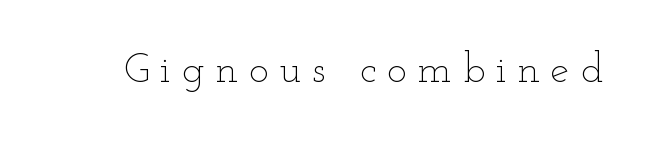
Q: Is the text bold? A: No.
Q: Is the text italic (slanted)? A: No, it is upright.
Q: Is the text underlined? A: No.
Q: Is the spacing between letters normal or unusually wide? A: Unusually wide.
Q: Width (condensed, normal, or wide)? A: Wide.
Q: Stroke contrast? A: Low.
Q: x-height? A: Small.
Q: Monospaced? A: No.
